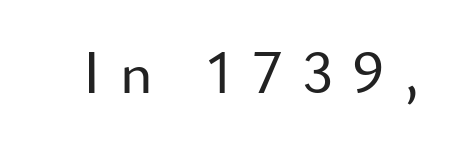
{"serif": "no", "italic": "no", "width": "normal", "stroke_contrast": "low", "x_height": "small", "monospaced": "no", "underline": "no", "letter_spacing": "wide", "letter_spacing_em": 0.3, "glyph_px": 62}
